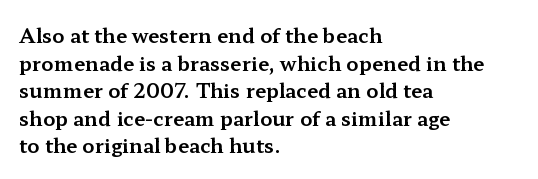
The image shows 20 px text type, upright; set left-aligned, normal line spacing (1.38x), normal letter spacing, not underlined.
